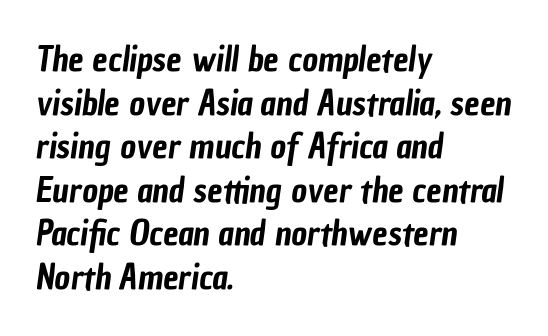
Q: Is the typeface a serif or a sans-serif typeface? A: Sans-serif.
Q: Is the text underlined? A: No.
Q: How is the paragraph aligned? A: Left-aligned.
Q: Is the spacing between letters normal or unusually wide? A: Normal.
Q: Is the spacing between lines tight, normal or loose? A: Normal.
Q: Width (condensed, normal, or wide)? A: Condensed.
Q: Stroke contrast? A: Low.
Q: x-height? A: Medium.
Q: Monospaced? A: No.
